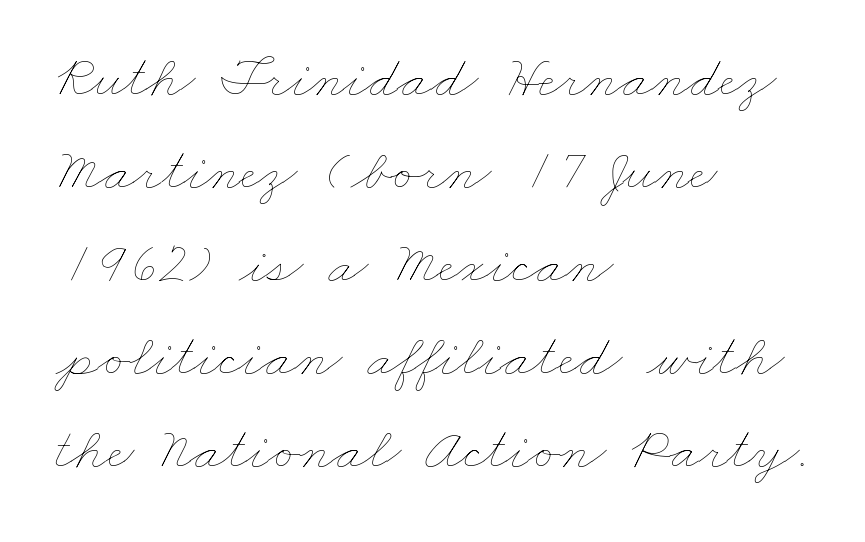
Varying glyph widths throughout — classic text-font behaviour. No letter is thick-stroked: the sample isn't bold. The rendering keeps characters at their native spacing. The paragraph shown leans on its left margin.
